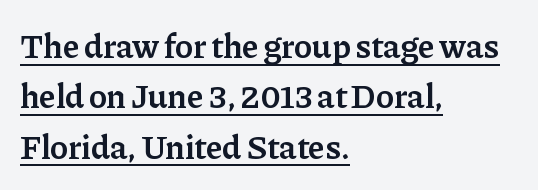
The rendering uses a moderate line-height, typical for paragraphs. You could call the tracking neutral — neither tight nor loose. Are there feet on the stems? There are — it's a serif. Spacing verdict: proportional, widths tailored to each character. Weight: semibold (demi). The letters stand upright; this is a roman face.
